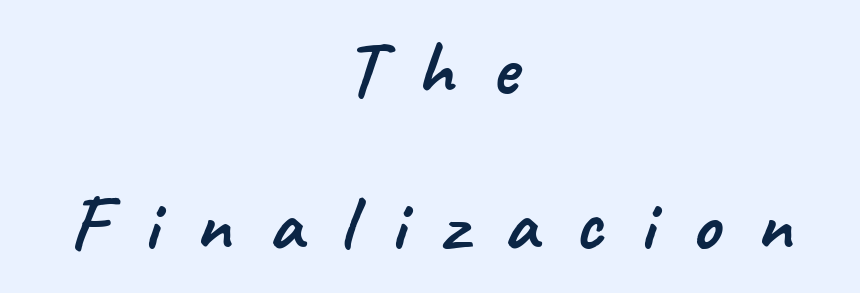
Short and long lines alike share a common midpoint. These lines are composed in type without serifs. The rendering uses natural spacing where letterforms have individual widths. The rendering inserts visible extra space after every character. Just letters on the line, the space beneath them empty. Baseline-to-baseline distance is far greater than the letter height.
